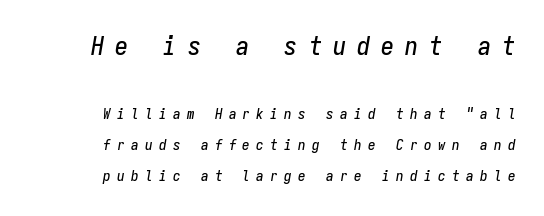
Loosely led — the rows are spread out. Beneath every word, the page is bare. Between these two stacked blocks, the higher one wins on size. Is the block centered? No — it sits flush against the right margin.
